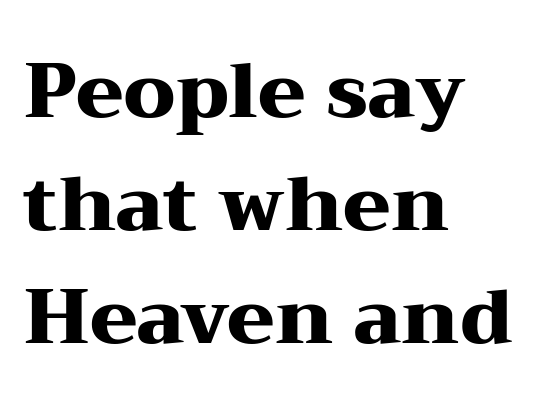
The image shows 77 px heavy, wide serif type, upright; set left-aligned, normal line spacing (1.47x), normal letter spacing, not underlined; medium stroke contrast and a medium x-height.
